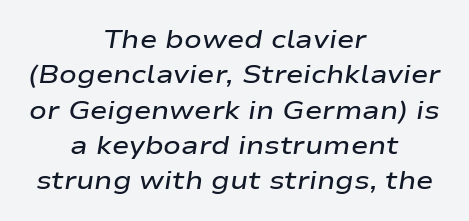
Q: Is the text bold? A: Semi-bold.
Q: Is the text italic (slanted)? A: Yes, it leans right by about 9 degrees.
Q: Is the text underlined? A: No.
Q: How is the paragraph aligned? A: Centered.
Q: Is the spacing between letters normal or unusually wide? A: Normal.
Q: Is the spacing between lines tight, normal or loose? A: Normal.
